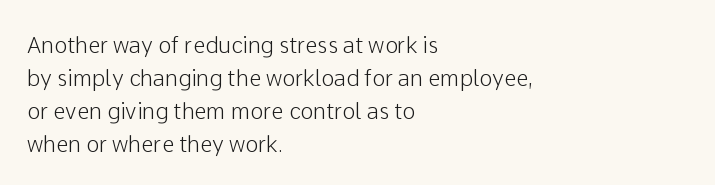
Q: Is the text italic (slanted)? A: No, it is upright.
Q: Is the text underlined? A: No.
Q: How is the paragraph aligned? A: Left-aligned.
Q: Is the spacing between letters normal or unusually wide? A: Normal.
Q: Is the spacing between lines tight, normal or loose? A: Normal.
